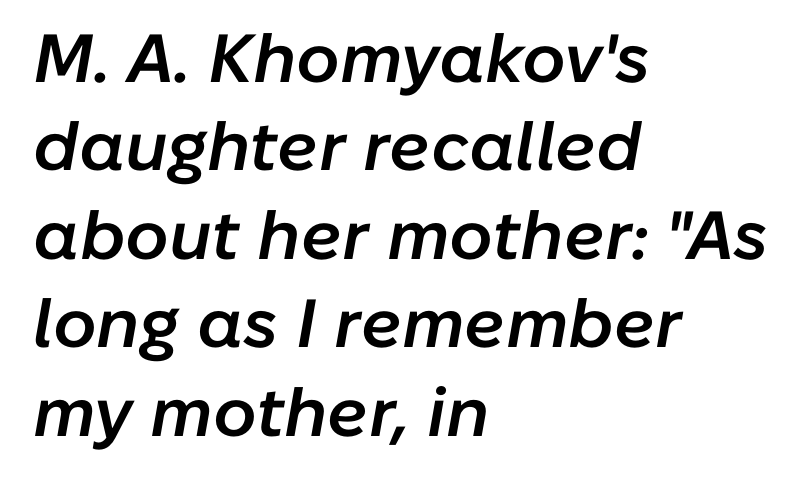
Q: Is the text bold? A: Semi-bold.
Q: Is the text italic (slanted)? A: Yes, it leans right by about 10 degrees.
Q: Is the text underlined? A: No.
Q: How is the paragraph aligned? A: Left-aligned.
Q: Is the spacing between letters normal or unusually wide? A: Normal.
Q: Is the spacing between lines tight, normal or loose? A: Normal.
Q: Width (condensed, normal, or wide)? A: Normal.
Q: Stroke contrast? A: Low.
Q: x-height? A: Medium.
Q: Monospaced? A: No.
